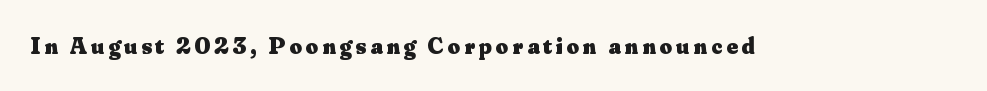
Q: Is the text bold? A: Yes.
Q: Is the text italic (slanted)? A: No, it is upright.
Q: Is the text underlined? A: No.
